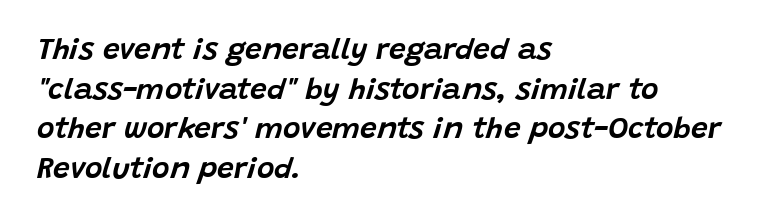
{"italic": "yes", "lean": "right", "slant_degrees": 15, "width": "normal", "stroke_contrast": "low", "x_height": "large", "monospaced": "no", "underline": "no", "align": "left", "line_spacing": "normal", "line_spacing_ratio": 1.32, "letter_spacing": "normal", "letter_spacing_em": 0.0, "glyph_px": 30}
